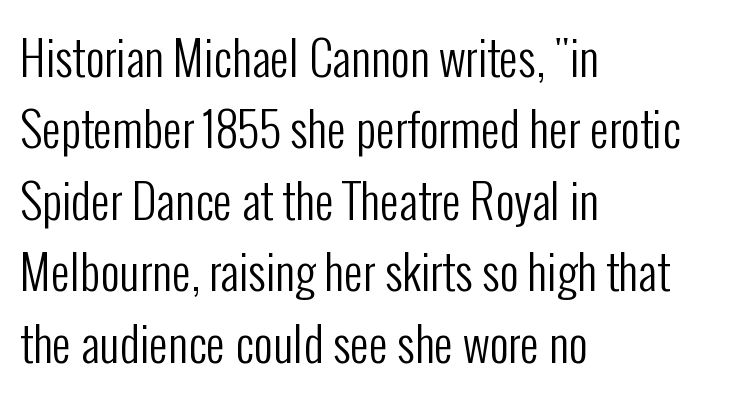
Decoration check: the copy has no underline. The gaps between neighbouring characters are ordinary and unremarkable. Tall strokes in this sample are plumb rather than angled. Do the characters align in a grid? No, the font is proportional. Which margin do the lines hug? The left one — the right edge is uneven. Notice how descenders clear the ascenders below comfortably — that's standard leading.
